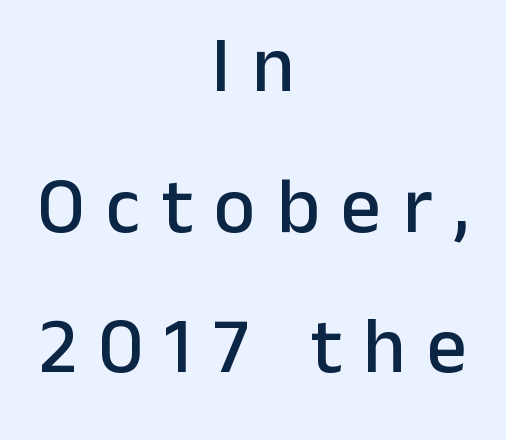
Q: Is the text italic (slanted)? A: No, it is upright.
Q: Is the typeface a serif or a sans-serif typeface? A: Sans-serif.
Q: Is the text underlined? A: No.
Q: How is the paragraph aligned? A: Centered.
Q: Is the spacing between letters normal or unusually wide? A: Unusually wide.
Q: Width (condensed, normal, or wide)? A: Normal.
Q: Stroke contrast? A: Low.
Q: x-height? A: Medium.
Q: Monospaced? A: No.
